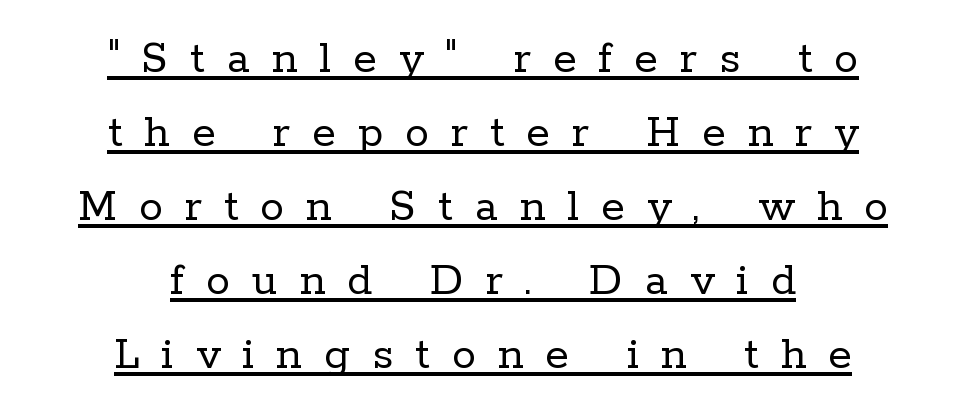
The image shows 48 px regular-weight serif type, upright; set centered, normal line spacing (1.54x), unusually wide letter spacing (+0.46 em), underlined; low stroke contrast and a medium x-height.
